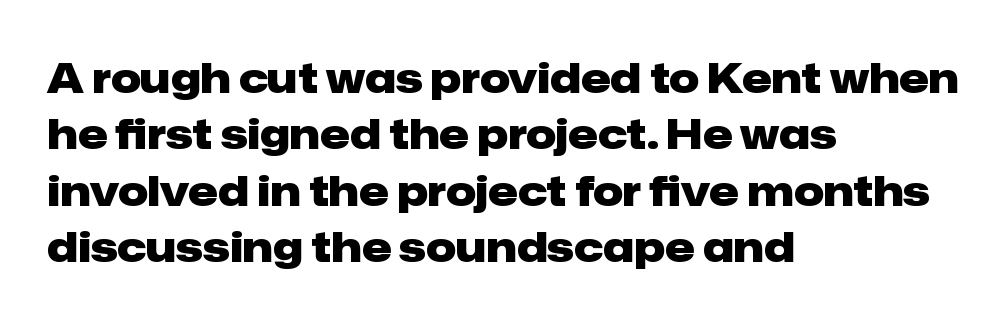
Just letters on the line, the space beneath them empty. This sample uses an upright cut, with every glyph sitting square on the baseline. The horizontal fit of the characters is conventional and even. Students, observe: this is what conventionally led text looks like. The glyphs have the mass of a bold cut.
